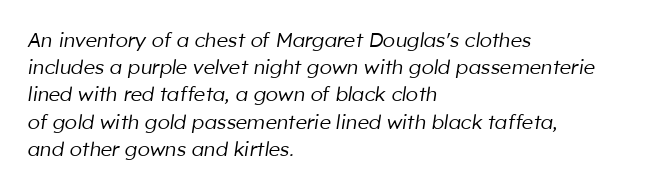
{"italic": "yes", "lean": "right", "slant_degrees": 8, "bold": "no", "underline": "no", "align": "left", "line_spacing": "normal", "line_spacing_ratio": 1.36, "letter_spacing": "normal", "letter_spacing_em": 0.0, "glyph_px": 20}
